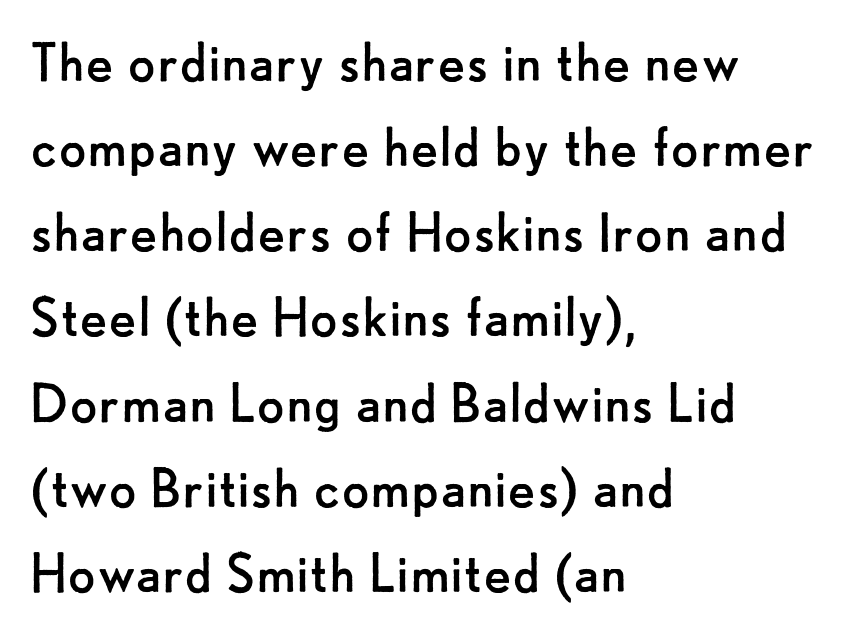
These lines are composed in type without serifs. The line texture is even and compact thanks to regular tracking. A typesetter would call this leading conventional body-copy spacing. The passage shown is typed in a proportional face where columns would drift. The area under the type is left untouched. The letterforms sit at book weight or below.
